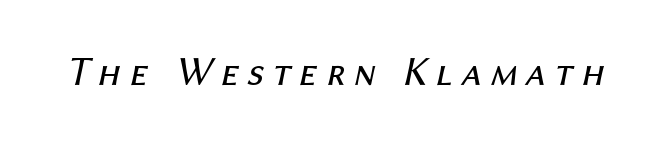
The type is letterspaced generously, with wide tracking. There's an unmistakable incline to the writing here. Is this a fixed-width face? No — the glyphs have proportional, varying widths. A light-to-regular cut is what we see here. Quick note: underline off.
